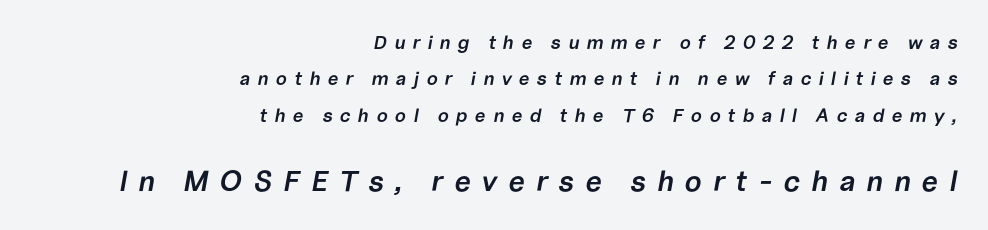
{"italic": "yes", "lean": "right", "slant_degrees": 10, "bold": "semi", "weight": "semibold", "width": "normal", "stroke_contrast": "low", "x_height": "medium", "monospaced": "no", "underline": "no", "align": "right", "line_spacing": "loose", "line_spacing_ratio": 1.91, "letter_spacing": "wide", "letter_spacing_em": 0.38, "larger_block": "second", "size_ratio": 1.53, "glyph_px": 29}
